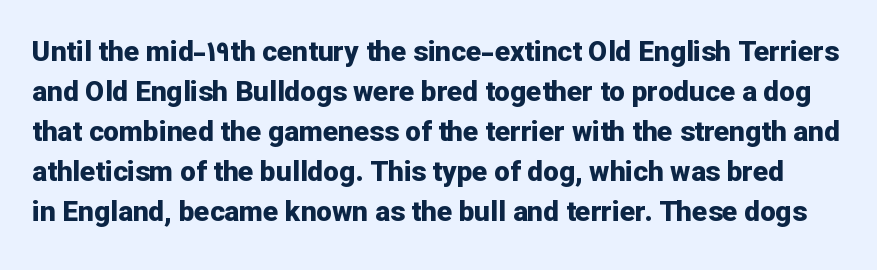
The image shows 28 px bold sans-serif type, upright; set normal line spacing (1.43x), normal letter spacing, not underlined; low stroke contrast and a medium x-height.
